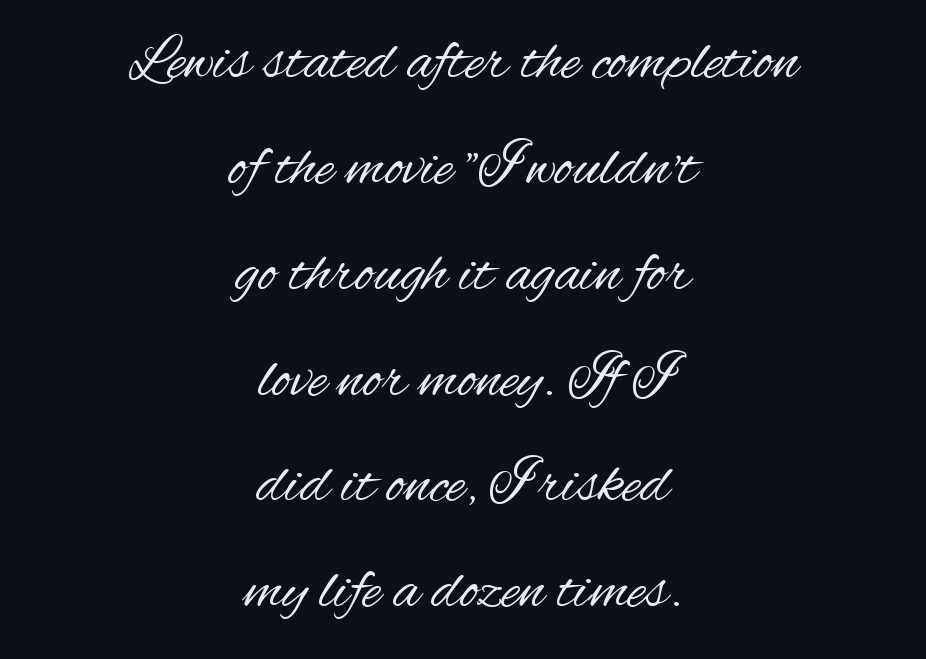
{"serif": "no", "bold": "no", "weight": "regular", "width": "condensed", "stroke_contrast": "medium", "x_height": "small", "monospaced": "no", "underline": "no", "align": "center", "line_spacing": "normal", "line_spacing_ratio": 1.68, "letter_spacing": "normal", "letter_spacing_em": 0.0, "glyph_px": 63}
